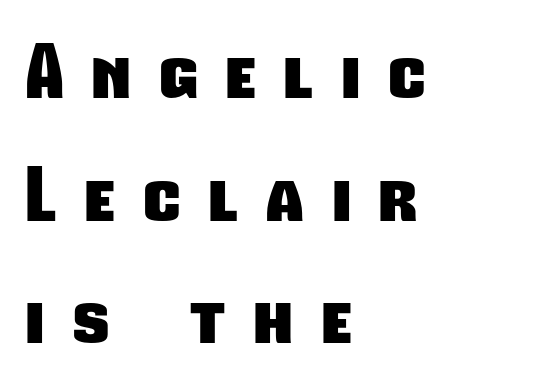
The image shows 73 px heavy, condensed sans-serif type; set left-aligned, normal line spacing (1.68x), unusually wide letter spacing (+0.4 em), not underlined; low stroke contrast and a medium x-height.
